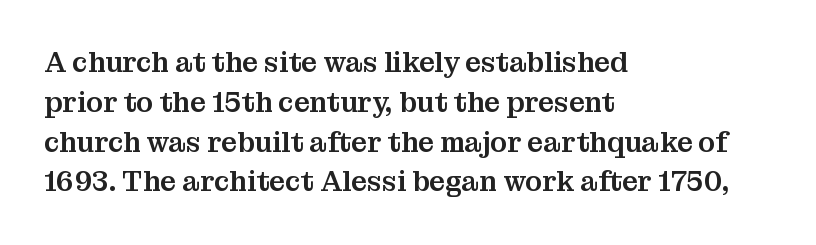
Q: Is the text italic (slanted)? A: No, it is upright.
Q: Is the typeface a serif or a sans-serif typeface? A: Serif.
Q: Is the text underlined? A: No.
Q: How is the paragraph aligned? A: Left-aligned.
Q: Is the spacing between letters normal or unusually wide? A: Normal.
Q: Is the spacing between lines tight, normal or loose? A: Normal.
Q: Width (condensed, normal, or wide)? A: Normal.
Q: Stroke contrast? A: Medium.
Q: x-height? A: Medium.
Q: Monospaced? A: No.
